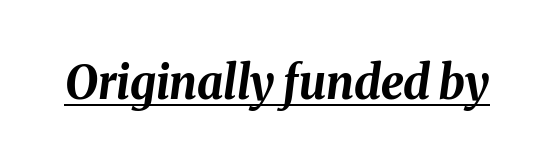
{"italic": "yes", "lean": "right", "slant_degrees": 8, "bold": "yes", "weight": "bold", "width": "normal", "stroke_contrast": "medium", "x_height": "medium", "monospaced": "no", "underline": "yes", "letter_spacing": "normal", "letter_spacing_em": 0.0, "glyph_px": 46}
